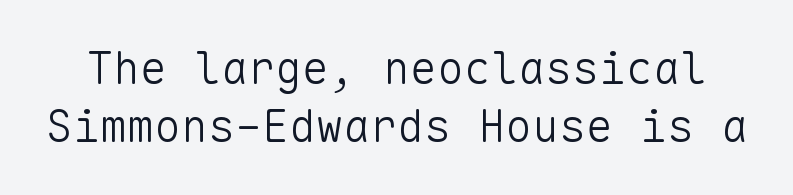
The image shows 45 px light sans-serif type, upright, monospaced; set normal line spacing (1.29x), normal letter spacing, not underlined; low stroke contrast and a medium x-height.
